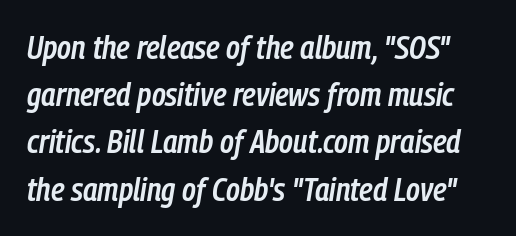
Descender tails drop into unmarked territory. Looking at the ascenders, they clearly lean. Does the leading feel generous? No, just average. Bold? Not quite — semibold, heavier than regular but stopping short. The face used here is proportionally spaced, like ordinary book or web type.
